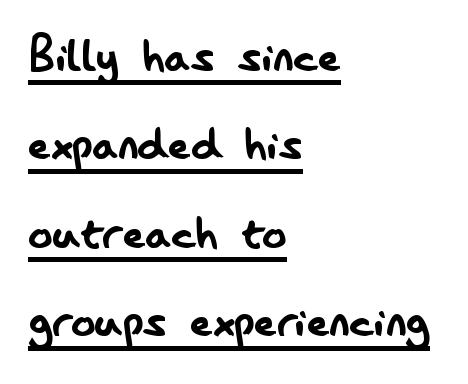
The image shows 61 px regular-weight, condensed sans-serif type, upright; set left-aligned, normal line spacing (1.45x), normal letter spacing, underlined; low stroke contrast and a small x-height.
